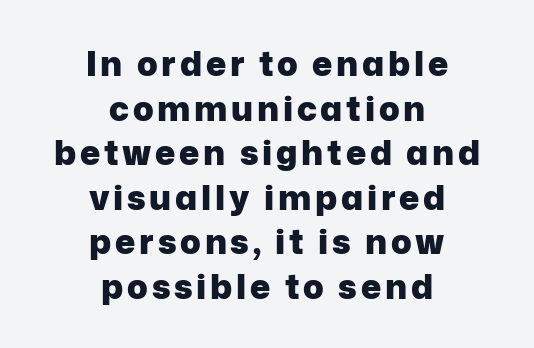
Q: Is the text bold? A: Yes.
Q: Is the text italic (slanted)? A: No, it is upright.
Q: Is the typeface a serif or a sans-serif typeface? A: Sans-serif.
Q: Is the text underlined? A: No.
Q: How is the paragraph aligned? A: Centered.
Q: Is the spacing between lines tight, normal or loose? A: Normal.
Q: Width (condensed, normal, or wide)? A: Normal.
Q: Stroke contrast? A: Low.
Q: x-height? A: Medium.
Q: Monospaced? A: No.
